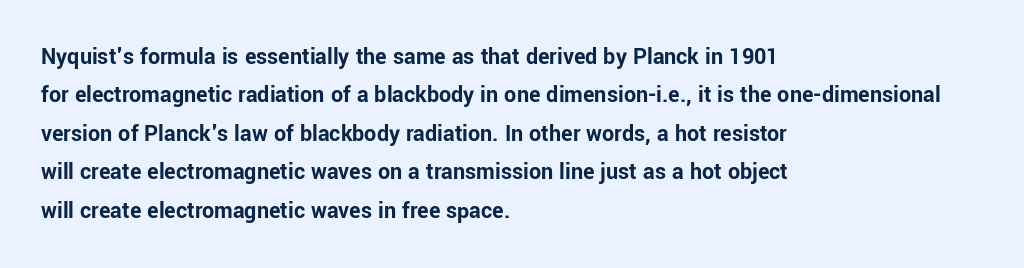
Check the space under the baseline: it is left empty. A classic flush-left, rag-right setting is used for this passage. These lines sit exactly where default settings would place them. Students, note that the glyphs here touch the page at normal intervals. The type sits square on the baseline with zero lean.
